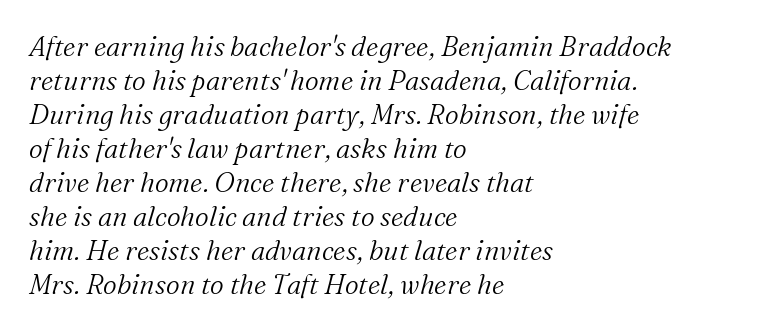
The space between consecutive lines is moderate. The rag falls on the right side of this text block. Observe the ordinary spacing: letters are neighbours, not strangers. Is this a heavy cut? Hardly; it is regular or lighter. Every character sits at an angle, as italics do. Descenders are the only things crossing below the line.
